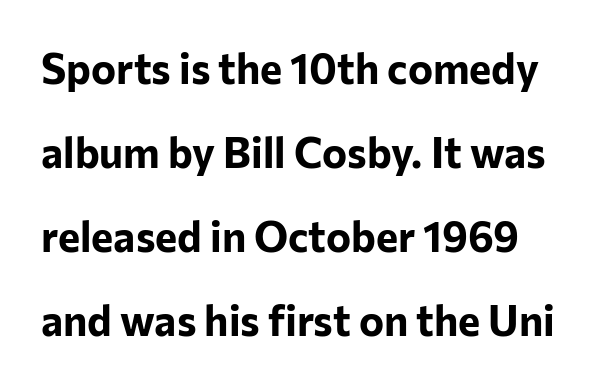
Students, this is bold: see how much ink each stroke carries. The lines are quadded left. Vertically, the passage feels expansive, rows floating well apart. Classification — sans serif. Is there any slant? The stems are plumb.
